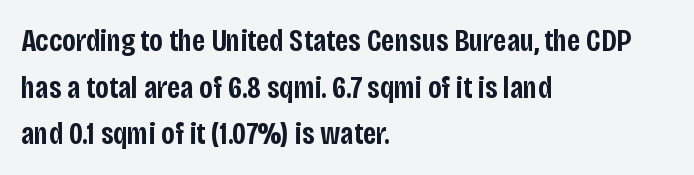
Q: Is the text bold? A: Semi-bold.
Q: Is the text italic (slanted)? A: No, it is upright.
Q: Is the typeface a serif or a sans-serif typeface? A: Sans-serif.
Q: Is the text underlined? A: No.
Q: How is the paragraph aligned? A: Left-aligned.
Q: Is the spacing between letters normal or unusually wide? A: Normal.
Q: Is the spacing between lines tight, normal or loose? A: Normal.
Q: Width (condensed, normal, or wide)? A: Condensed.
Q: Stroke contrast? A: Low.
Q: x-height? A: Large.
Q: Monospaced? A: No.
